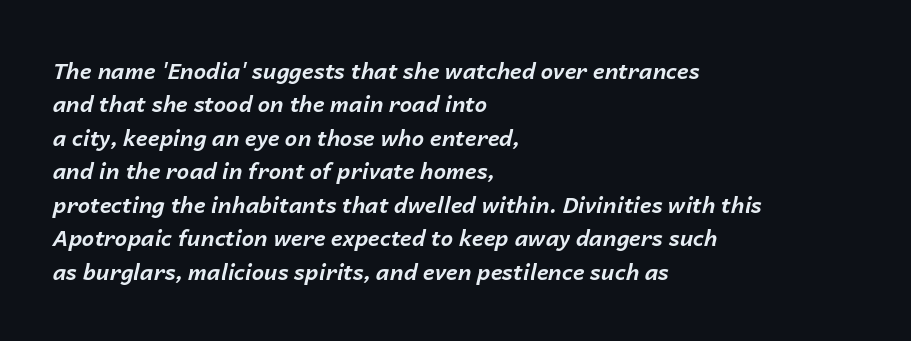
{"italic": "yes", "lean": "right", "slant_degrees": 14, "bold": "yes", "underline": "no", "align": "left", "line_spacing": "normal", "line_spacing_ratio": 1.52, "letter_spacing": "normal", "letter_spacing_em": 0.0, "glyph_px": 22}
